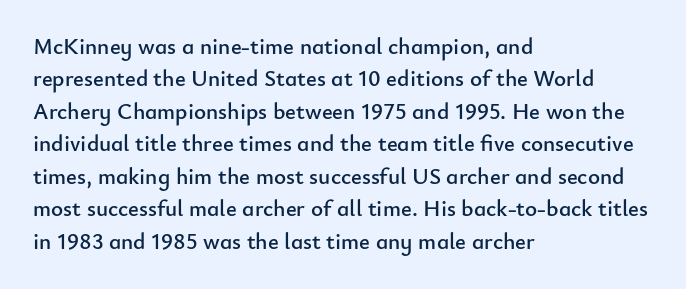
{"italic": "no", "underline": "no", "align": "left", "line_spacing": "normal", "line_spacing_ratio": 1.41, "letter_spacing": "normal", "letter_spacing_em": 0.0, "glyph_px": 23}
